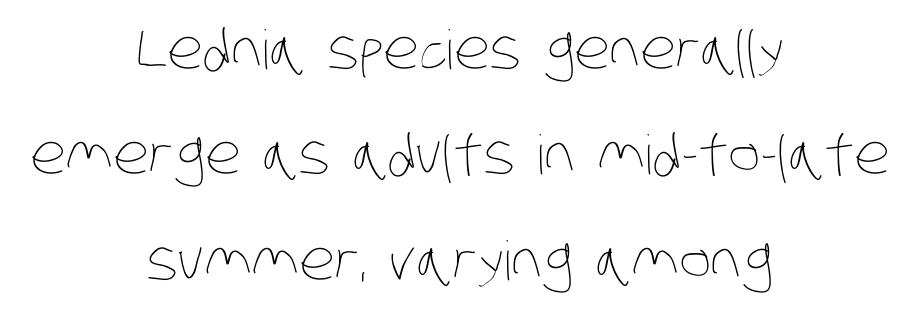
The image shows 54 px thin, condensed type; set centered, loose line spacing (1.95x), normal letter spacing, not underlined; low stroke contrast and a large x-height.
